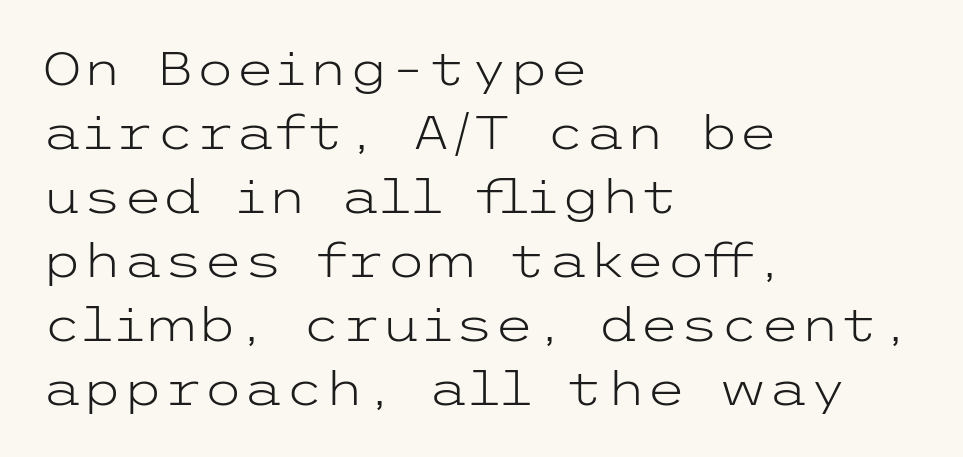
Q: Is the text bold? A: No.
Q: Is the text italic (slanted)? A: No, it is upright.
Q: Is the typeface a serif or a sans-serif typeface? A: Sans-serif.
Q: Is the text underlined? A: No.
Q: How is the paragraph aligned? A: Left-aligned.
Q: Is the spacing between letters normal or unusually wide? A: Normal.
Q: Is the spacing between lines tight, normal or loose? A: Normal.
Q: Width (condensed, normal, or wide)? A: Wide.
Q: Stroke contrast? A: Low.
Q: x-height? A: Medium.
